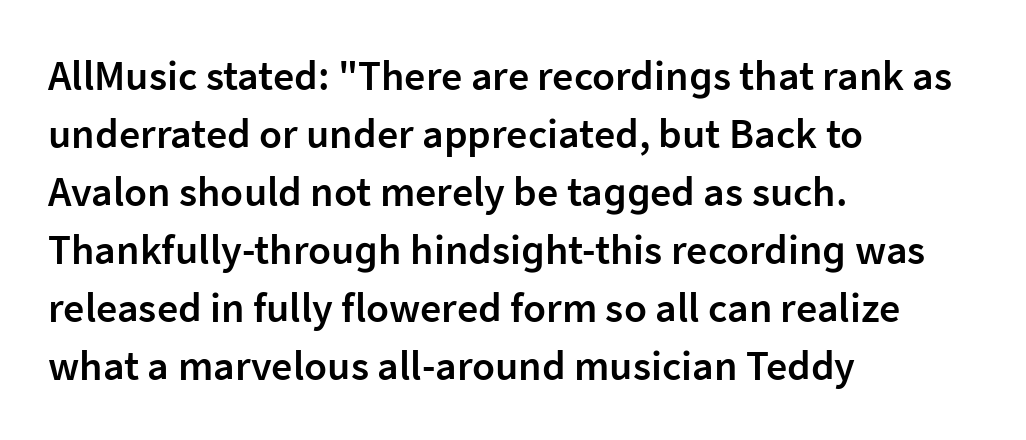
The image shows 42 px semibold sans-serif type, upright; set left-aligned, normal line spacing (1.38x), normal letter spacing, not underlined; low stroke contrast and a medium x-height.
